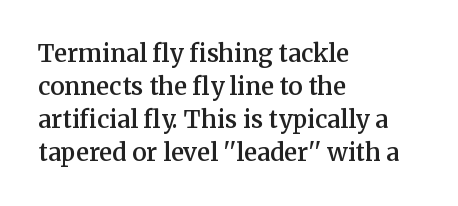
The image shows 24 px text type, upright; set left-aligned, normal line spacing (1.37x), normal letter spacing, not underlined.
